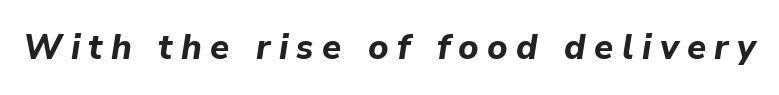
The image shows 35 px bold type, italic (leaning right); set unusually wide letter spacing (+0.24 em), not underlined; low stroke contrast and a medium x-height.
